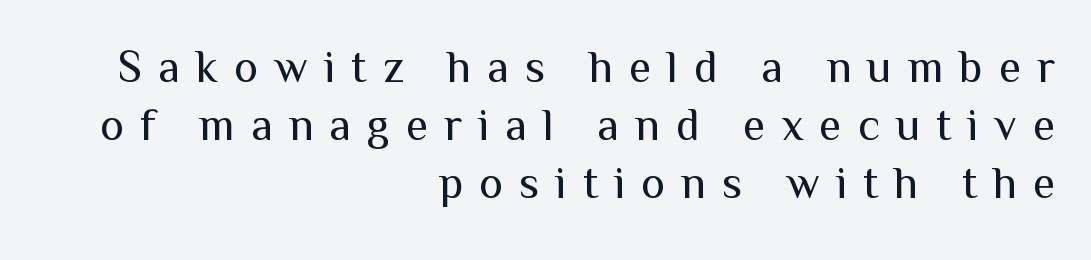
The image shows 45 px regular-weight sans-serif type, upright; set right-aligned, normal line spacing (1.29x), unusually wide letter spacing (+0.36 em), not underlined; medium stroke contrast and a medium x-height.
